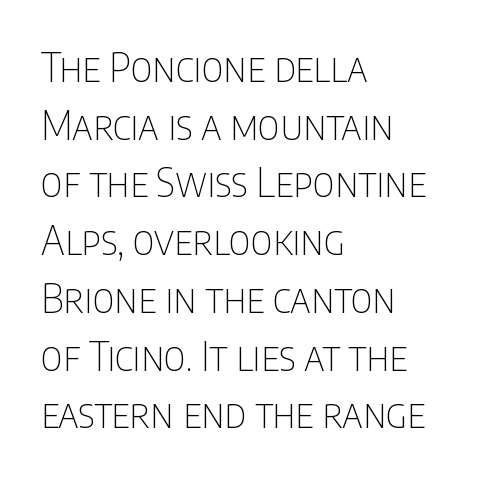
{"serif": "no", "italic": "no", "bold": "no", "weight": "thin", "width": "condensed", "stroke_contrast": "low", "x_height": "large", "monospaced": "no", "underline": "no", "align": "left", "line_spacing": "normal", "line_spacing_ratio": 1.48, "letter_spacing": "normal", "letter_spacing_em": 0.0, "glyph_px": 39}
